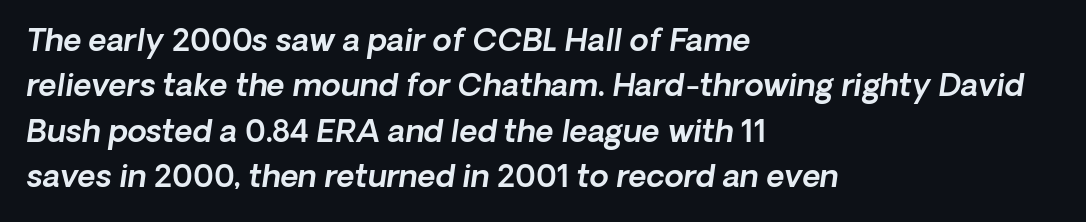
The image shows 31 px text type, italic (leaning right); set left-aligned, normal line spacing (1.46x), normal letter spacing, not underlined; a medium x-height.
